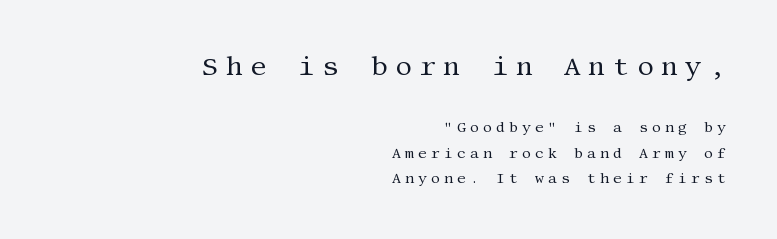
Q: Is the text bold? A: No.
Q: Is the text italic (slanted)? A: No, it is upright.
Q: Is the text underlined? A: No.
Q: How is the paragraph aligned? A: Right-aligned.
Q: Is the spacing between letters normal or unusually wide? A: Unusually wide.
Q: Which block of text is set in a larger size, the first (top) or the second (bottom)? A: The first (top) one.
